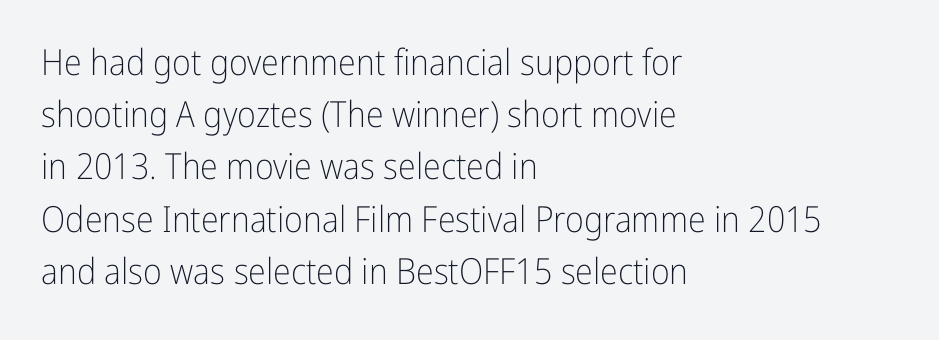
Q: Is the text bold? A: No.
Q: Is the text italic (slanted)? A: No, it is upright.
Q: Is the typeface a serif or a sans-serif typeface? A: Sans-serif.
Q: Is the text underlined? A: No.
Q: How is the paragraph aligned? A: Left-aligned.
Q: Is the spacing between letters normal or unusually wide? A: Normal.
Q: Is the spacing between lines tight, normal or loose? A: Normal.
Q: Width (condensed, normal, or wide)? A: Condensed.
Q: Stroke contrast? A: Low.
Q: x-height? A: Medium.
Q: Monospaced? A: No.
